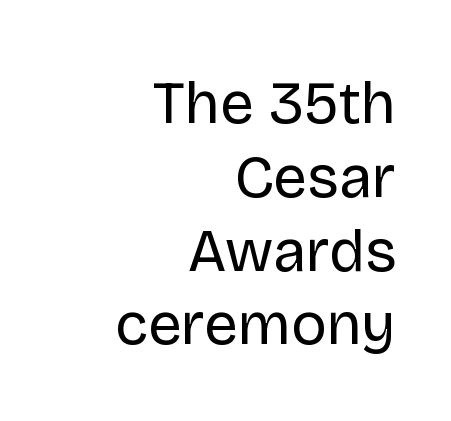
{"serif": "no", "italic": "no", "bold": "no", "weight": "regular", "width": "normal", "stroke_contrast": "low", "x_height": "large", "monospaced": "no", "underline": "no", "align": "right", "line_spacing_ratio": 1.23, "letter_spacing": "normal", "letter_spacing_em": 0.0, "glyph_px": 60}
